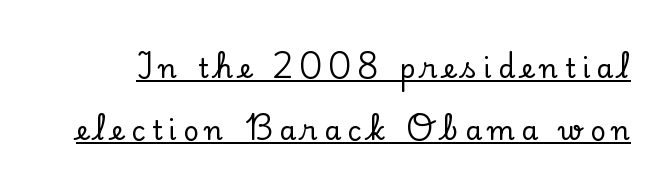
This is underlined copy, the kind a proofreader might mark for attention. You could only call the tracking loose — the letters float apart. Style check: upright. In terms of leading, this rendering errs on the spacious side.
